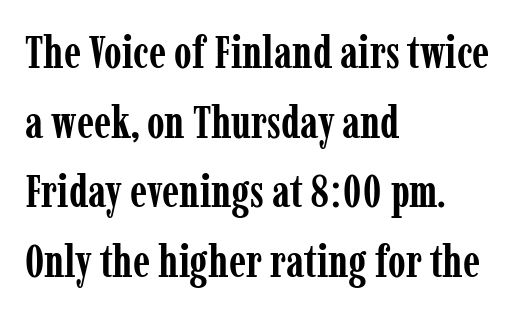
One-word summary of the alignment: left. Is the type bold? Yes — the strokes are clearly thick and heavy. The designer left line spacing at the default. Words appear dense and cohesive because spacing is normal. You can tell from the footed stems that serif type was used.
